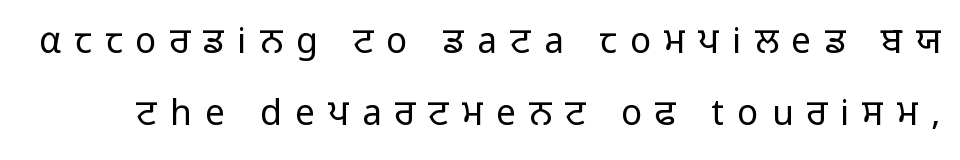
The image shows 35 px regular-weight sans-serif type, upright; set loose line spacing (2.05x), unusually wide letter spacing (+0.38 em), not underlined; low stroke contrast and a medium x-height.
